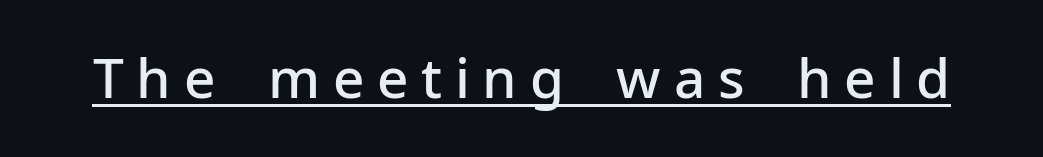
Q: Is the text bold? A: Semi-bold.
Q: Is the text italic (slanted)? A: No, it is upright.
Q: Is the typeface a serif or a sans-serif typeface? A: Sans-serif.
Q: Is the text underlined? A: Yes.
Q: Is the spacing between letters normal or unusually wide? A: Unusually wide.
Q: Width (condensed, normal, or wide)? A: Normal.
Q: Stroke contrast? A: Low.
Q: x-height? A: Medium.
Q: Monospaced? A: No.
